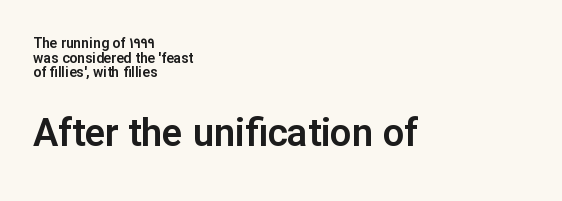
{"serif": "no", "italic": "no", "width": "normal", "stroke_contrast": "low", "x_height": "medium", "monospaced": "no", "underline": "no", "align": "left", "line_spacing": "tight", "line_spacing_ratio": 1.04, "letter_spacing": "normal", "letter_spacing_em": 0.0, "larger_block": "second", "size_ratio": 2.71, "glyph_px": 38}
